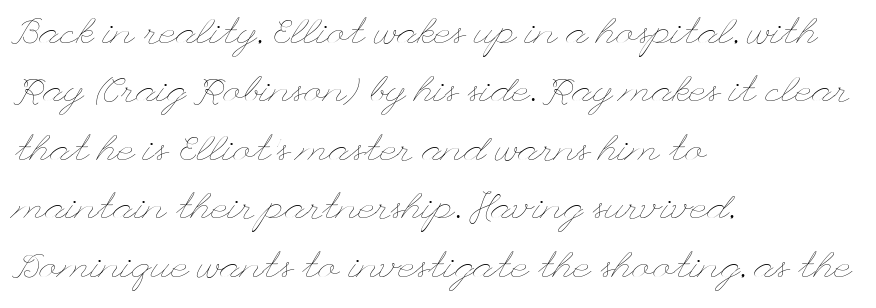
These lines are set flush left with a ragged right edge. Horizontal bands of white between lines are of average thickness. Look at the tracking — it's just the regular setting, nothing added. Think standard paragraph weight, or any step lighter than that. The specimen omits any rule beneath the text block's lines.
